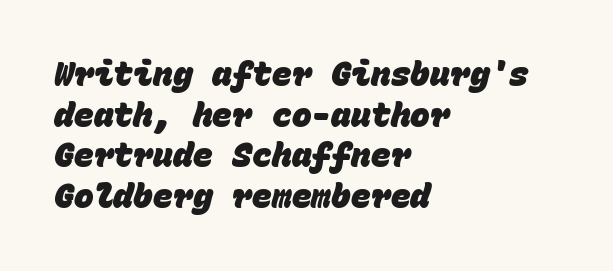
The passage shown is typed in a monospace face where columns stay perfectly aligned. Notice how thick the strokes are: this is what a full bold looks like. Bare-footed words on every line. How are the letters spaced? Ordinarily, with no added tracking.
